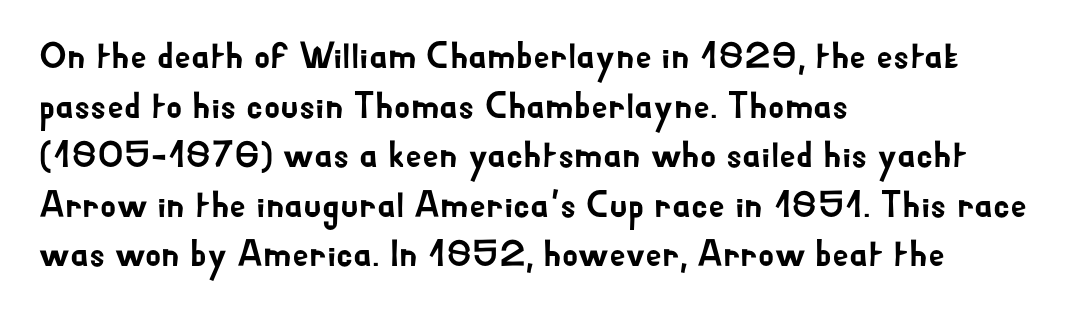
{"serif": "no", "italic": "no", "width": "normal", "stroke_contrast": "low", "x_height": "small", "monospaced": "no", "underline": "no", "align": "left", "line_spacing": "normal", "line_spacing_ratio": 1.34, "letter_spacing": "normal", "letter_spacing_em": 0.0, "glyph_px": 37}
